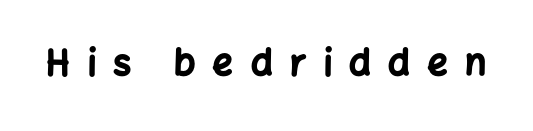
Q: Is the text bold? A: Yes.
Q: Is the text italic (slanted)? A: No, it is upright.
Q: Is the typeface a serif or a sans-serif typeface? A: Sans-serif.
Q: Is the text underlined? A: No.
Q: Is the spacing between letters normal or unusually wide? A: Unusually wide.
Q: Width (condensed, normal, or wide)? A: Normal.
Q: Stroke contrast? A: Low.
Q: x-height? A: Medium.
Q: Monospaced? A: No.
